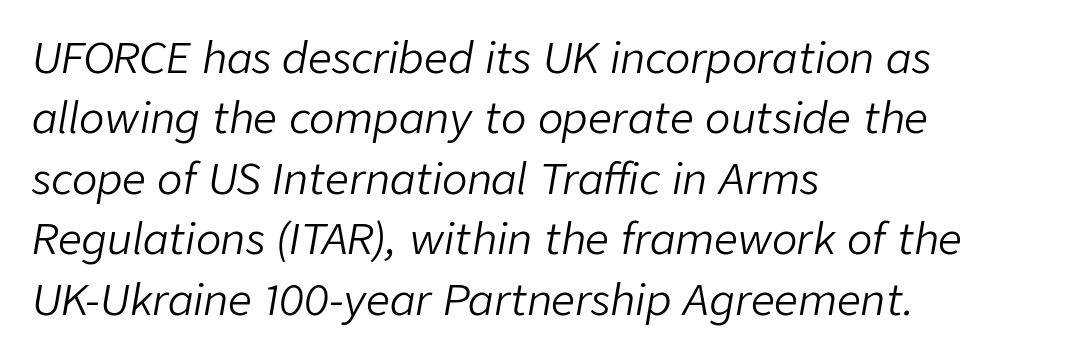
The image shows 42 px light type, italic (leaning right); set left-aligned, normal line spacing (1.44x), normal letter spacing, not underlined; low stroke contrast and a medium x-height.
